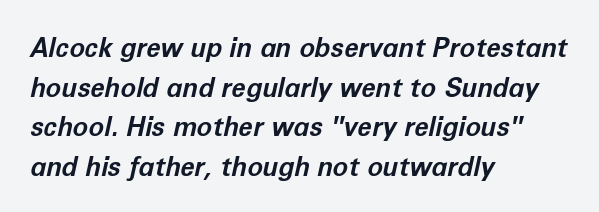
Compared with typical paragraphs, the rows here are spaced about the same. Compared with a centered layout, this one pins lines to the left instead. The words here are not underlined. Nothing unusual about the tracking: characters are spaced as the font intends. The sample has been set heavy, in full bold.
